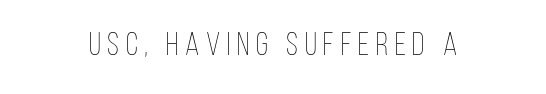
Q: Is the text bold? A: No.
Q: Is the text italic (slanted)? A: No, it is upright.
Q: Is the text underlined? A: No.
Q: Is the spacing between letters normal or unusually wide? A: Unusually wide.
Q: Width (condensed, normal, or wide)? A: Condensed.
Q: Stroke contrast? A: Low.
Q: x-height? A: Large.
Q: Monospaced? A: No.
